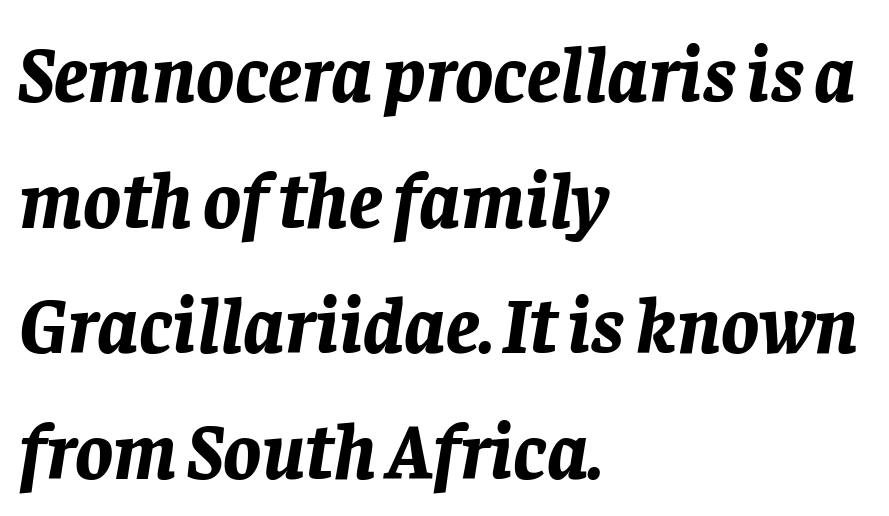
{"italic": "yes", "lean": "right", "slant_degrees": 8, "bold": "yes", "weight": "bold", "width": "normal", "stroke_contrast": "low", "x_height": "large", "monospaced": "no", "underline": "no", "align": "left", "line_spacing": "normal", "line_spacing_ratio": 1.59, "letter_spacing": "normal", "letter_spacing_em": 0.0, "glyph_px": 79}
